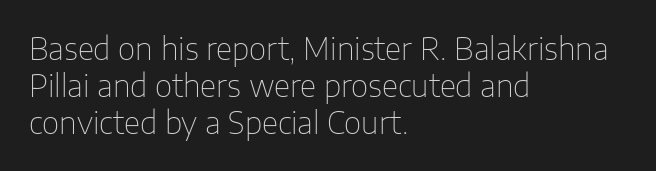
These lines are composed in type without serifs. Spacing between characters is what you'd get straight out of the box. You could not count columns in this text — the font is proportionally spaced. The cut favours lightness, reaching ordinary text weight at its darkest.
